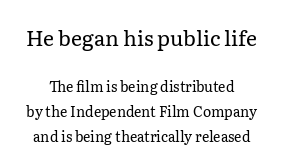
Check under the words: just untouched page. The passage shown has conventional tracking throughout. In this sample the first text group is rendered at the bigger scale. On a weight scale, this lands at 450 or below. The typography opts for an upright posture over an oblique one.
